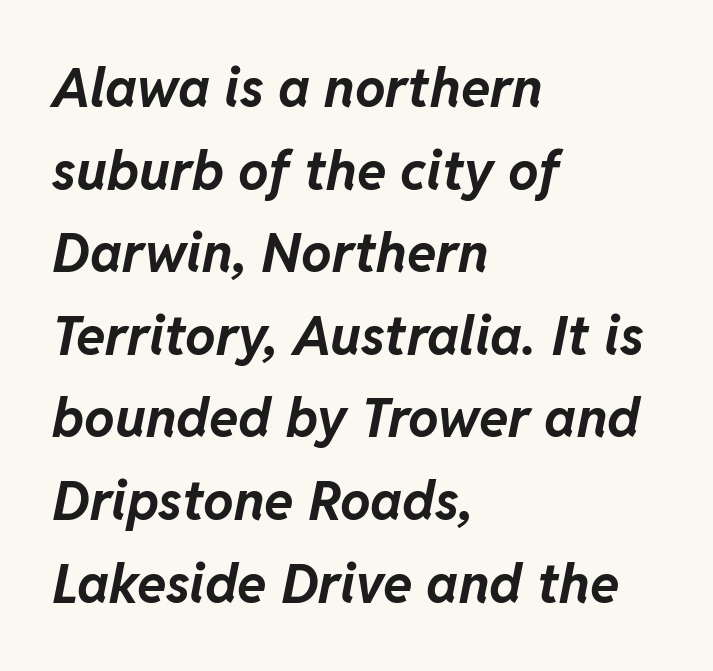
Q: Is the text bold? A: Yes.
Q: Is the text italic (slanted)? A: Yes, it leans right by about 11 degrees.
Q: Is the text underlined? A: No.
Q: How is the paragraph aligned? A: Left-aligned.
Q: Is the spacing between letters normal or unusually wide? A: Normal.
Q: Is the spacing between lines tight, normal or loose? A: Normal.
Q: Width (condensed, normal, or wide)? A: Normal.
Q: Stroke contrast? A: Low.
Q: x-height? A: Medium.
Q: Monospaced? A: No.
